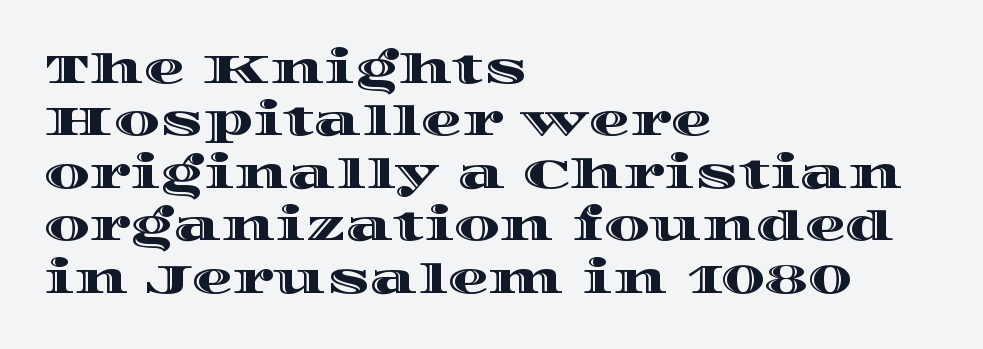
The image shows 41 px wide type, upright; set left-aligned, normal line spacing (1.28x), normal letter spacing, not underlined; a large x-height.
